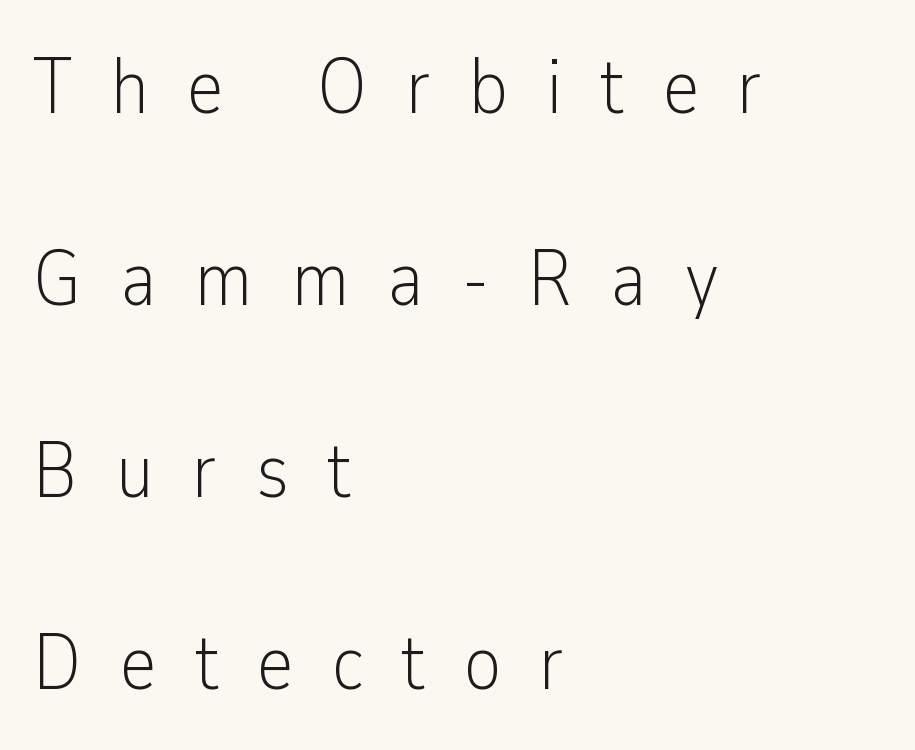
Each word looks stretched out because of the extra space between its letters. This sample trades compactness for vertical openness between lines. Italic: no, the glyphs are upright roman. A typesetter would label this face a sans. This sample has the flowing, uneven cadence of proportional lettering.
